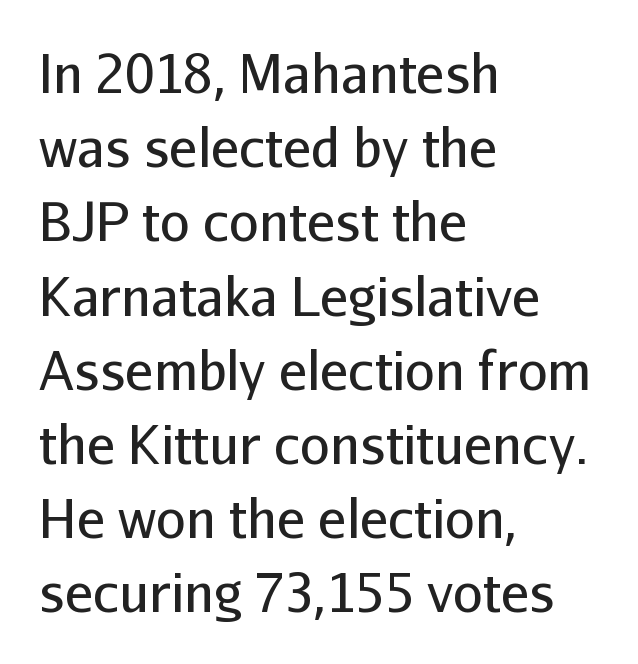
The image shows 53 px regular-weight sans-serif type, upright; set left-aligned, normal line spacing (1.4x), normal letter spacing, not underlined; low stroke contrast and a medium x-height.
